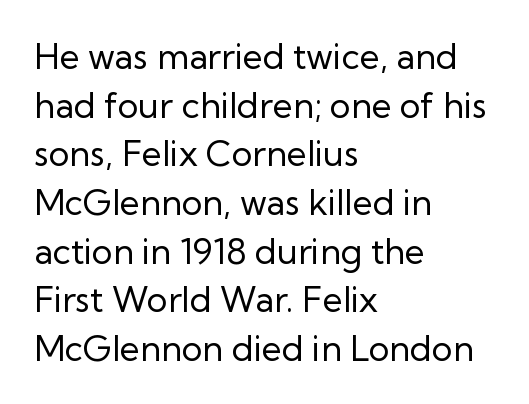
Does the lettering tilt? It doesn't — this is upright. The strokes are not fattened; the text isn't bold. Caption: multi-line text, flush left, ragged right. The rendering uses natural spacing where letterforms have individual widths.
